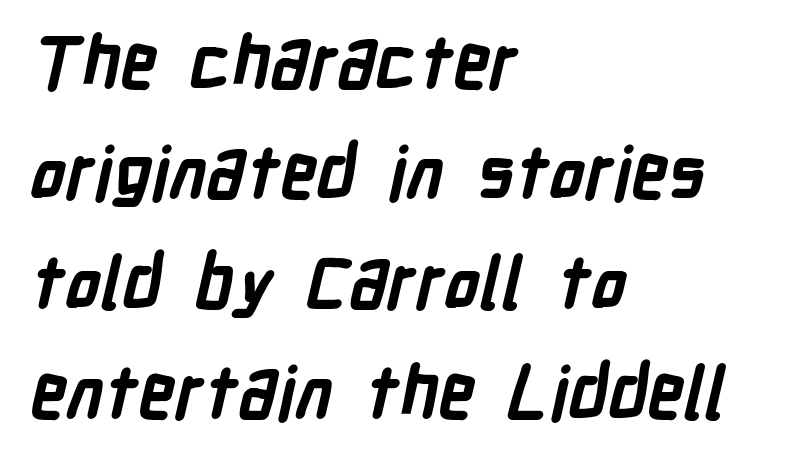
Leading matches the norm, producing a regular column. Heft: maximum for text — a bold. In terms of letterform style, serifs are entirely absent. Caption: multi-line text, flush left, ragged right. Is this a fixed-width face? No — the glyphs have proportional, varying widths.
